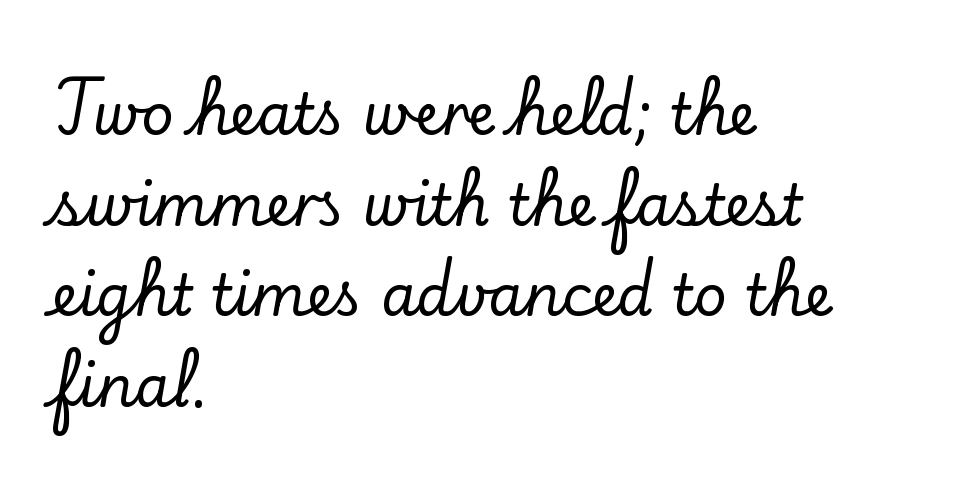
Q: Is the text italic (slanted)? A: Yes.
Q: Is the typeface a serif or a sans-serif typeface? A: Serif.
Q: Is the text underlined? A: No.
Q: How is the paragraph aligned? A: Left-aligned.
Q: Is the spacing between letters normal or unusually wide? A: Normal.
Q: Is the spacing between lines tight, normal or loose? A: Normal.
Q: Width (condensed, normal, or wide)? A: Normal.
Q: Stroke contrast? A: Low.
Q: x-height? A: Small.
Q: Monospaced? A: No.
